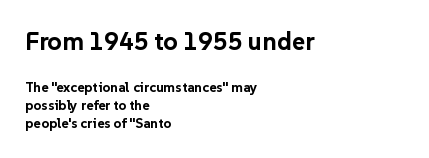
{"italic": "no", "bold": "yes", "underline": "no", "align": "left", "line_spacing": "normal", "line_spacing_ratio": 1.31, "letter_spacing": "normal", "letter_spacing_em": 0.0, "larger_block": "first", "size_ratio": 1.79, "glyph_px": 25}
